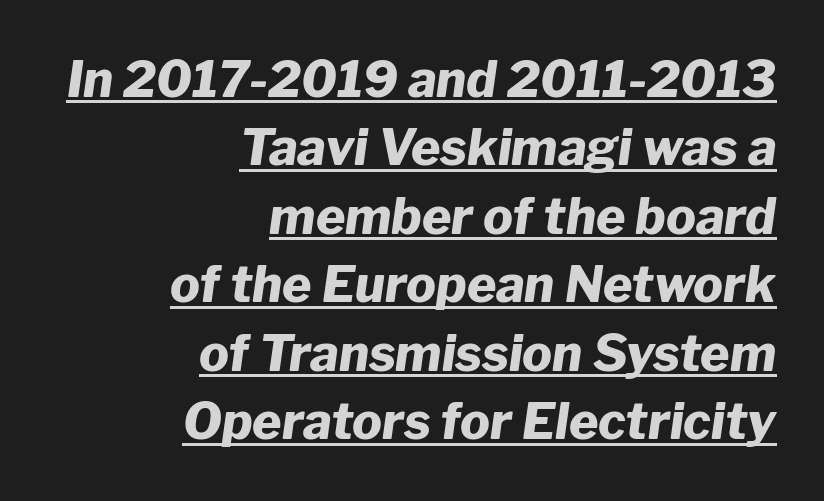
{"italic": "yes", "lean": "right", "slant_degrees": 8, "bold": "yes", "weight": "heavy", "width": "normal", "stroke_contrast": "low", "x_height": "medium", "monospaced": "no", "underline": "yes", "align": "right", "line_spacing": "normal", "line_spacing_ratio": 1.37, "letter_spacing": "normal", "letter_spacing_em": 0.0, "glyph_px": 50}
